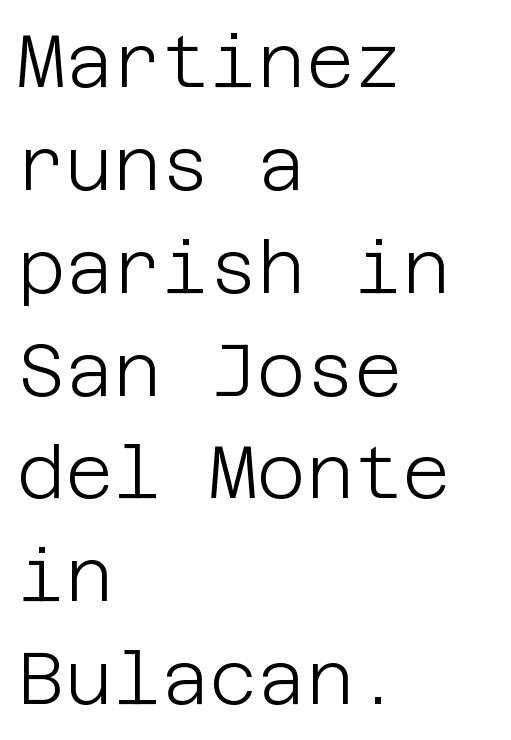
The image shows 74 px light sans-serif type, upright; set left-aligned, normal line spacing (1.39x), normal letter spacing, not underlined; low stroke contrast and a large x-height.
